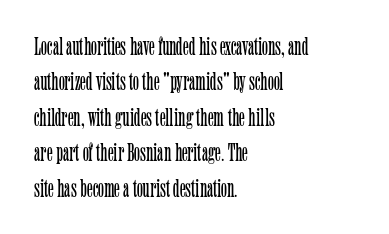
Plain, unruled lines of type. Is the type heavy? It reads as light-to-regular instead. Interline gaps are of average width in this sample. In terms of posture, this sample is upright. These lines are set flush left with a ragged right edge. Nothing unusual about the tracking: characters are spaced as the font intends.
